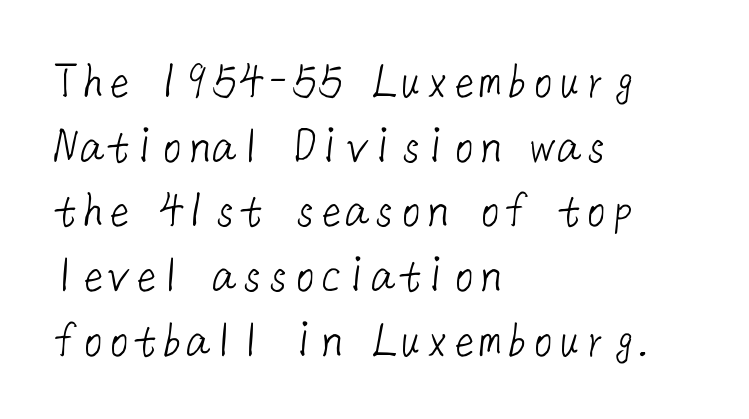
{"serif": "no", "bold": "no", "weight": "light", "width": "normal", "stroke_contrast": "low", "x_height": "medium", "underline": "no", "align": "left", "line_spacing_ratio": 1.22, "letter_spacing": "normal", "letter_spacing_em": 0.0, "glyph_px": 53}
